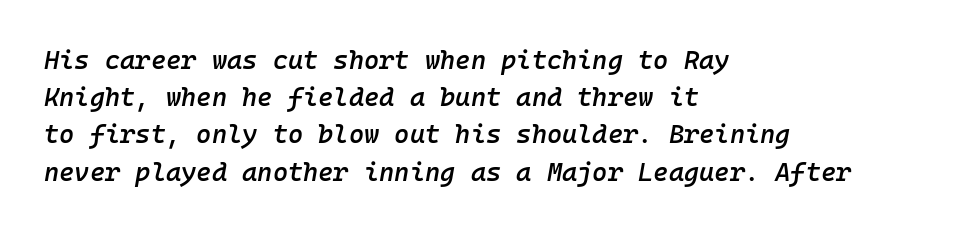
Q: Is the text bold? A: Semi-bold.
Q: Is the text italic (slanted)? A: Yes, it leans right by about 10 degrees.
Q: Is the text underlined? A: No.
Q: How is the paragraph aligned? A: Left-aligned.
Q: Is the spacing between letters normal or unusually wide? A: Normal.
Q: Is the spacing between lines tight, normal or loose? A: Normal.
